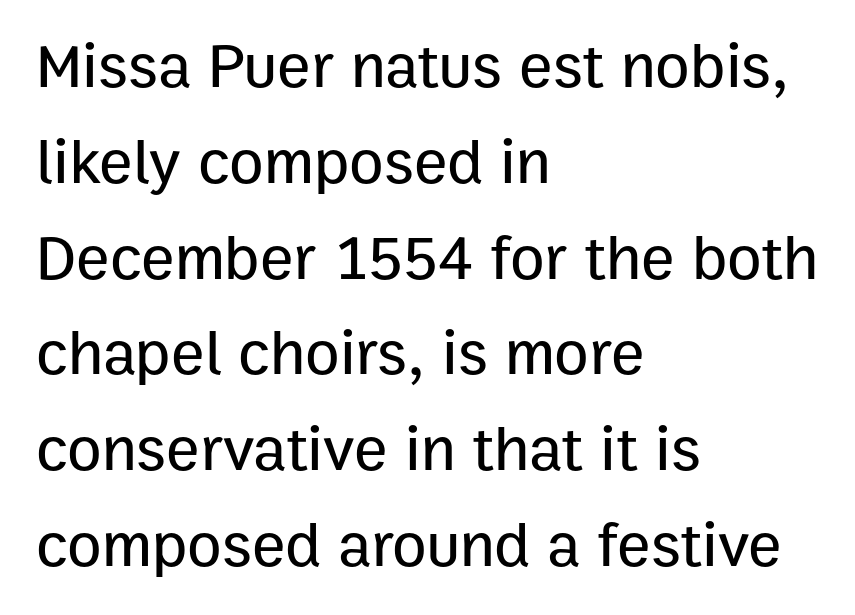
Character widths vary here, with narrow letters taking less room than wide ones. Is this a sans? Yes — the strokes have no serifs. Alignment: flush left. Look at the tracking — it's just the regular setting, nothing added.
